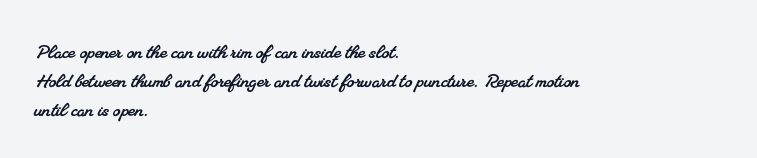
Q: Is the text underlined? A: No.
Q: How is the paragraph aligned? A: Left-aligned.
Q: Is the spacing between letters normal or unusually wide? A: Normal.
